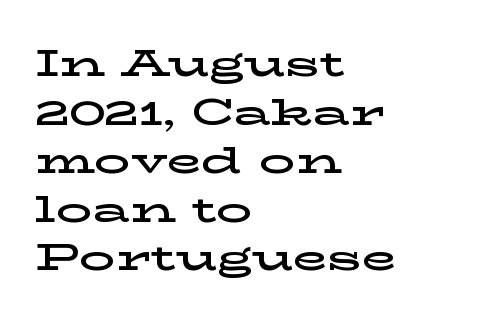
The image shows 36 px wide serif type, upright; set left-aligned, normal line spacing (1.35x), normal letter spacing, not underlined; low stroke contrast and a medium x-height.
